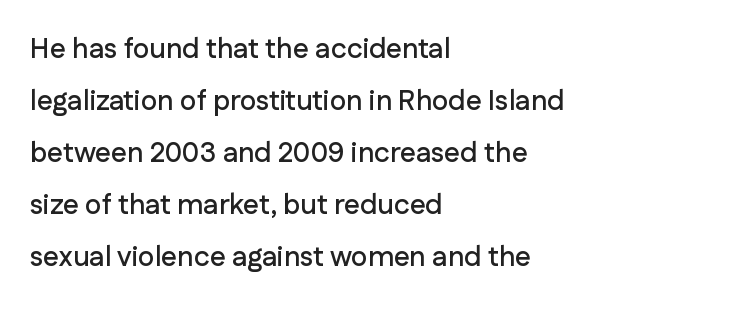
Does the copy run flush right? No — it runs flush left. The face used here is proportionally spaced, like ordinary book or web type. Typographically, this falls in the sans-serif category. Standard letterfit; no display-style spreading of the glyphs.
